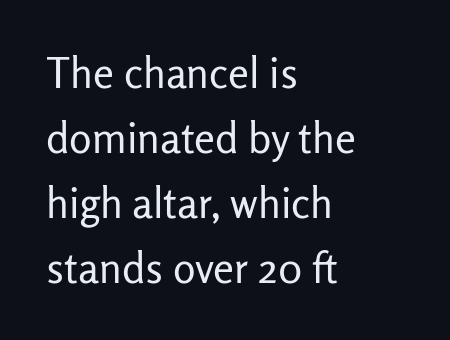
{"serif": "no", "italic": "no", "bold": "no", "weight": "regular", "width": "normal", "stroke_contrast": "low", "x_height": "medium", "monospaced": "no", "underline": "no", "align": "left", "line_spacing": "normal", "line_spacing_ratio": 1.55, "letter_spacing": "normal", "letter_spacing_em": 0.0, "glyph_px": 42}
